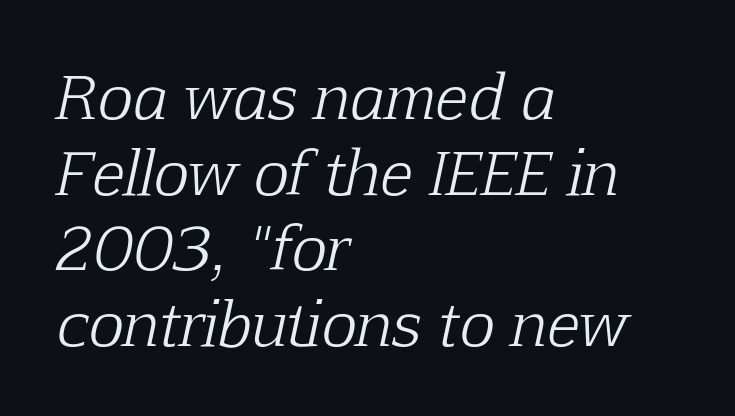
The image shows 60 px light serif type, italic (leaning right); set left-aligned, normal line spacing (1.26x), normal letter spacing, not underlined; low stroke contrast and a medium x-height.
